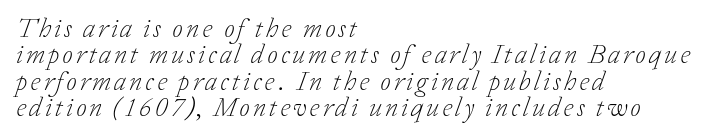
Q: Is the text bold? A: No.
Q: Is the text italic (slanted)? A: Yes, it leans right by about 20 degrees.
Q: Is the text underlined? A: No.
Q: How is the paragraph aligned? A: Left-aligned.
Q: Is the spacing between lines tight, normal or loose? A: Tight.
